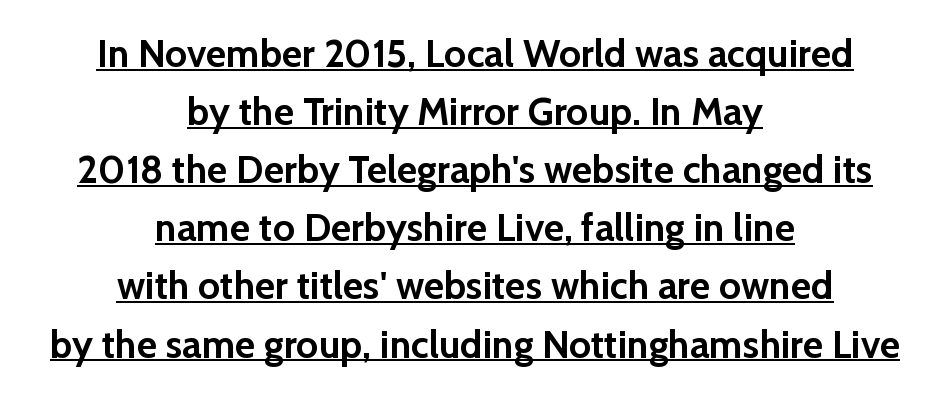
Quick note: not italic, upright. The letters carry no serifs — their stems end cleanly without finishing strokes. A typesetter would call this zero additional tracking. Underlined type. The setting favours the middle, as headings and verse often do.
